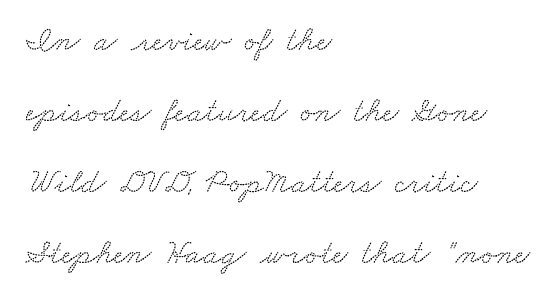
The image shows 34 px wide type; set left-aligned, loose line spacing (2.09x), normal letter spacing, not underlined; low stroke contrast and a small x-height.
